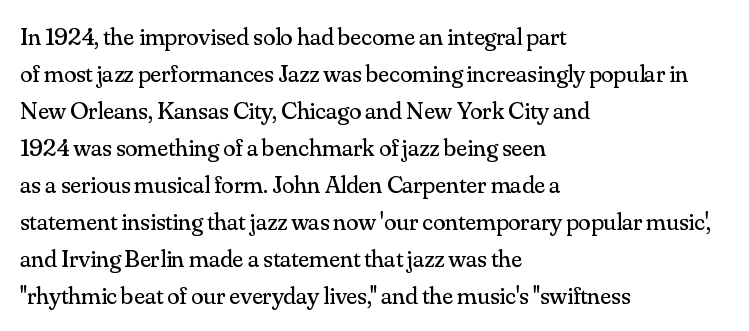
A typesetter would call this leading conventional body-copy spacing. Descender tails drop into unmarked territory. Visually the block forms a straight wall on the left and a jagged coastline on the right. Do the letters lean? They stand straight.
